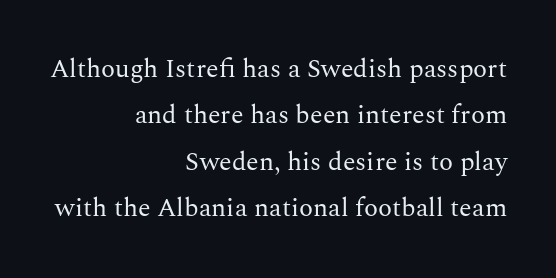
The image shows 26 px text type, upright; set right-aligned, line spacing 1.78x, normal letter spacing, not underlined.
